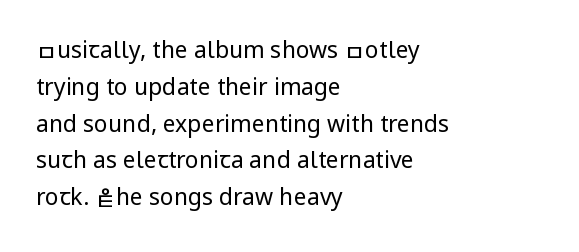
The rendering uses a moderate line-height, typical for paragraphs. The cut favours lightness, reaching ordinary text weight at its darkest. This is roman type, the default non-slanted kind. A student would call this left alignment; a typographer would say flush left, rag right. Honestly, there is no underline to notice here at all. The letterforms sit shoulder to shoulder at normal distance.
